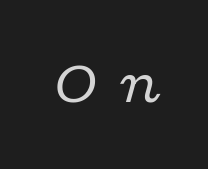
{"serif": "yes", "italic": "yes", "lean": "right", "slant_degrees": 16, "bold": "no", "weight": "regular", "width": "wide", "stroke_contrast": "low", "x_height": "medium", "monospaced": "no", "underline": "no", "letter_spacing": "wide", "letter_spacing_em": 0.32, "glyph_px": 62}
